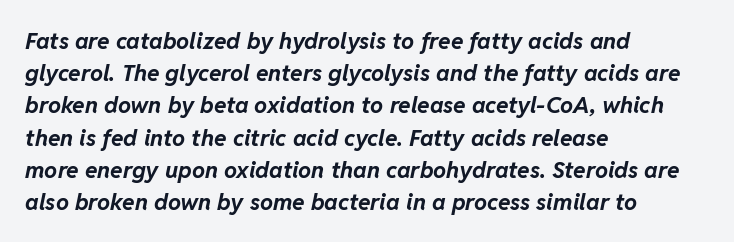
{"italic": "yes", "lean": "right", "slant_degrees": 11, "bold": "yes", "underline": "no", "align": "left", "line_spacing": "normal", "line_spacing_ratio": 1.4, "letter_spacing": "normal", "letter_spacing_em": 0.0, "glyph_px": 23}
